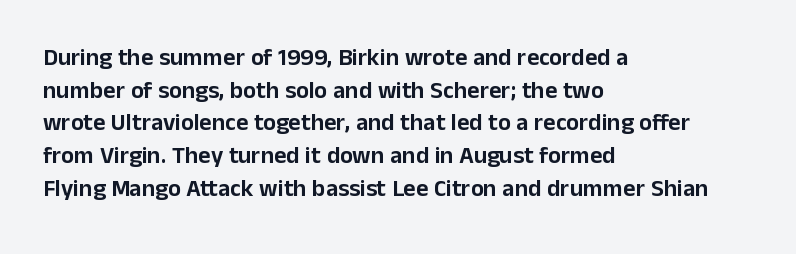
Q: Is the text italic (slanted)? A: No, it is upright.
Q: Is the text underlined? A: No.
Q: How is the paragraph aligned? A: Left-aligned.
Q: Is the spacing between letters normal or unusually wide? A: Normal.
Q: Is the spacing between lines tight, normal or loose? A: Normal.
